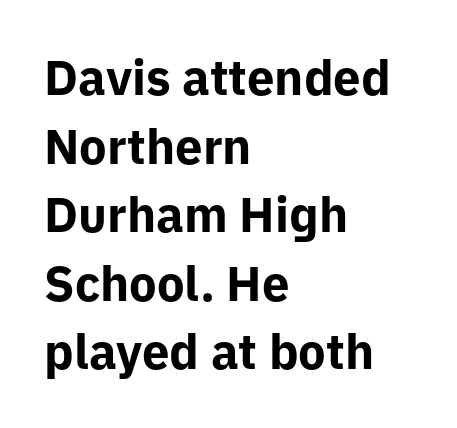
The image shows 49 px bold sans-serif type, upright; set left-aligned, normal line spacing (1.4x), normal letter spacing, not underlined; low stroke contrast and a medium x-height.
